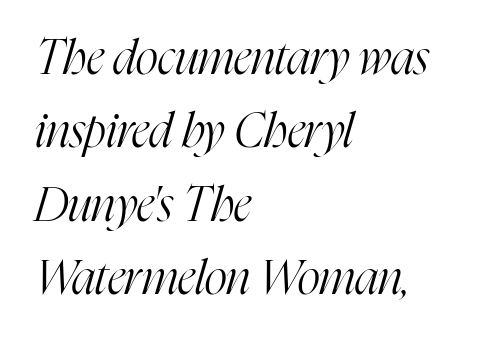
Q: Is the text bold? A: No.
Q: Is the text italic (slanted)? A: Yes, it leans right by about 16 degrees.
Q: Is the typeface a serif or a sans-serif typeface? A: Serif.
Q: Is the text underlined? A: No.
Q: How is the paragraph aligned? A: Left-aligned.
Q: Is the spacing between letters normal or unusually wide? A: Normal.
Q: Is the spacing between lines tight, normal or loose? A: Normal.
Q: Width (condensed, normal, or wide)? A: Condensed.
Q: Stroke contrast? A: High.
Q: x-height? A: Medium.
Q: Monospaced? A: No.
